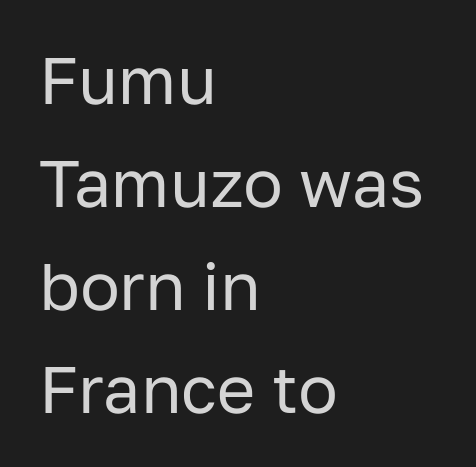
{"serif": "no", "italic": "no", "bold": "no", "weight": "regular", "width": "normal", "stroke_contrast": "low", "x_height": "medium", "monospaced": "no", "underline": "no", "align": "left", "line_spacing": "normal", "line_spacing_ratio": 1.56, "letter_spacing": "normal", "letter_spacing_em": 0.0, "glyph_px": 66}
